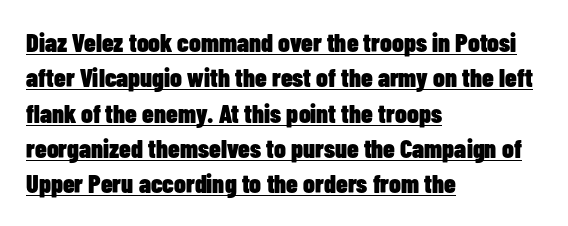
The image shows 26 px bold type, upright; set left-aligned, normal line spacing (1.36x), normal letter spacing, underlined.
